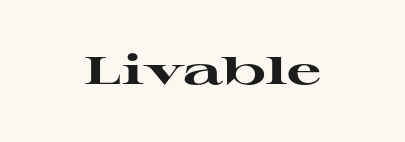
Observe the serifs anchoring each vertical stroke in this sample. Ascenders rise straight up at ninety degrees. Think of a printed novel: that variable character pitch is what you see here. Look at the tracking — it's just the regular setting, nothing added. The strip under each line holds only bare page.
